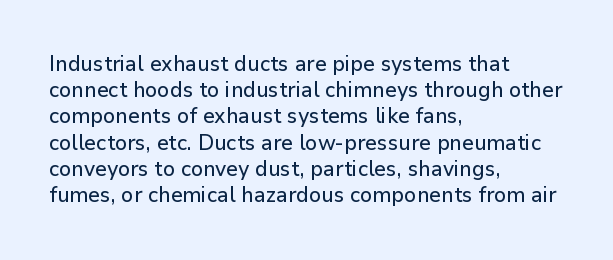
Q: Is the text italic (slanted)? A: No, it is upright.
Q: Is the text underlined? A: No.
Q: How is the paragraph aligned? A: Left-aligned.
Q: Is the spacing between letters normal or unusually wide? A: Normal.
Q: Is the spacing between lines tight, normal or loose? A: Normal.
